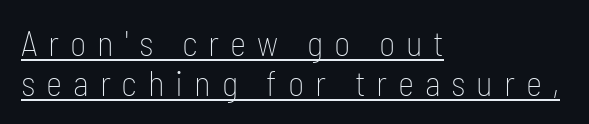
Q: Is the text bold? A: No.
Q: Is the text italic (slanted)? A: No, it is upright.
Q: Is the typeface a serif or a sans-serif typeface? A: Sans-serif.
Q: Is the text underlined? A: Yes.
Q: How is the paragraph aligned? A: Left-aligned.
Q: Is the spacing between letters normal or unusually wide? A: Unusually wide.
Q: Is the spacing between lines tight, normal or loose? A: Tight.
Q: Width (condensed, normal, or wide)? A: Condensed.
Q: Stroke contrast? A: Low.
Q: x-height? A: Medium.
Q: Monospaced? A: No.
